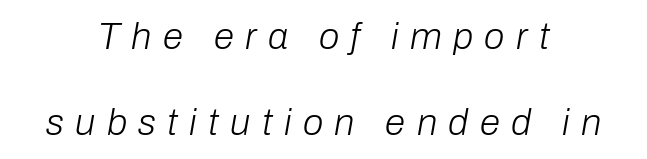
Q: Is the text bold? A: No.
Q: Is the text italic (slanted)? A: Yes, it leans right by about 10 degrees.
Q: Is the text underlined? A: No.
Q: How is the paragraph aligned? A: Centered.
Q: Is the spacing between letters normal or unusually wide? A: Unusually wide.
Q: Is the spacing between lines tight, normal or loose? A: Loose.
Q: Width (condensed, normal, or wide)? A: Normal.
Q: Stroke contrast? A: Low.
Q: x-height? A: Medium.
Q: Monospaced? A: No.
